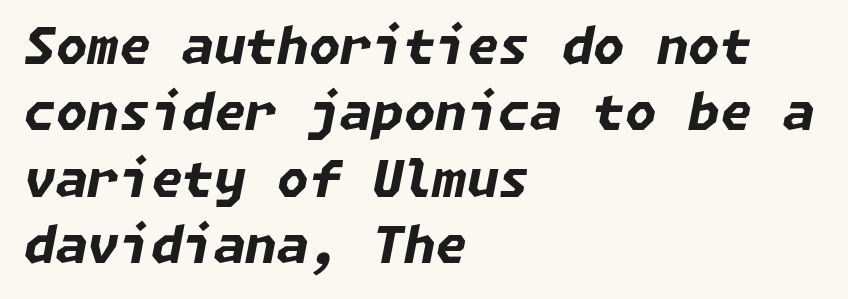
Q: Is the text bold? A: Yes.
Q: Is the text italic (slanted)? A: Yes, it leans right by about 11 degrees.
Q: Is the text underlined? A: No.
Q: How is the paragraph aligned? A: Left-aligned.
Q: Is the spacing between letters normal or unusually wide? A: Normal.
Q: Is the spacing between lines tight, normal or loose? A: Normal.
Q: Width (condensed, normal, or wide)? A: Normal.
Q: Stroke contrast? A: Low.
Q: x-height? A: Medium.
